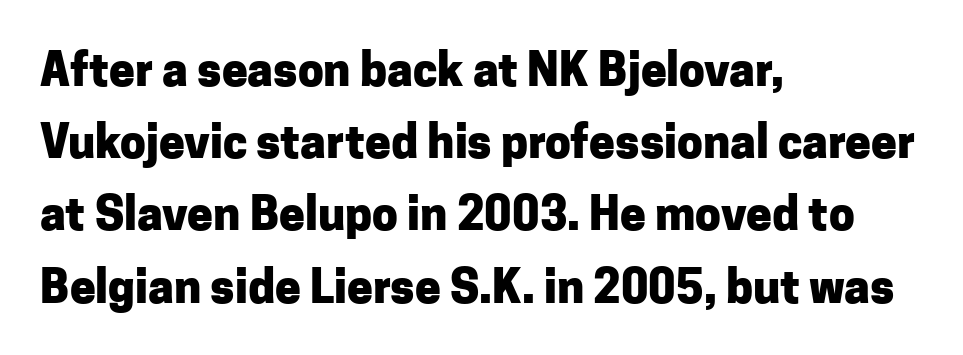
Q: Is the text bold? A: Yes.
Q: Is the text italic (slanted)? A: No, it is upright.
Q: Is the typeface a serif or a sans-serif typeface? A: Sans-serif.
Q: Is the text underlined? A: No.
Q: How is the paragraph aligned? A: Left-aligned.
Q: Is the spacing between letters normal or unusually wide? A: Normal.
Q: Is the spacing between lines tight, normal or loose? A: Normal.
Q: Width (condensed, normal, or wide)? A: Normal.
Q: Stroke contrast? A: Low.
Q: x-height? A: Medium.
Q: Monospaced? A: No.
